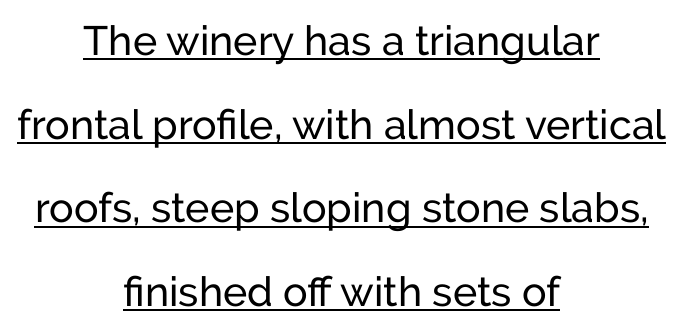
The image shows 41 px sans-serif type, upright; set centered, loose line spacing (2.04x), normal letter spacing, underlined; low stroke contrast and a medium x-height.
